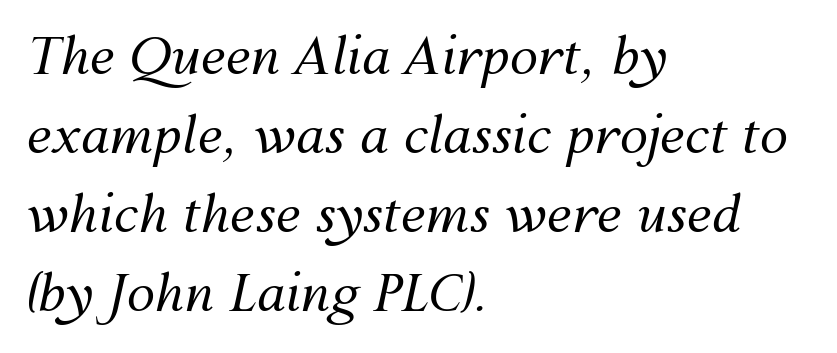
{"italic": "yes", "lean": "right", "slant_degrees": 12, "bold": "no", "weight": "regular", "width": "normal", "stroke_contrast": "medium", "x_height": "medium", "monospaced": "no", "underline": "no", "align": "left", "line_spacing": "normal", "line_spacing_ratio": 1.55, "letter_spacing": "normal", "letter_spacing_em": 0.0, "glyph_px": 51}
